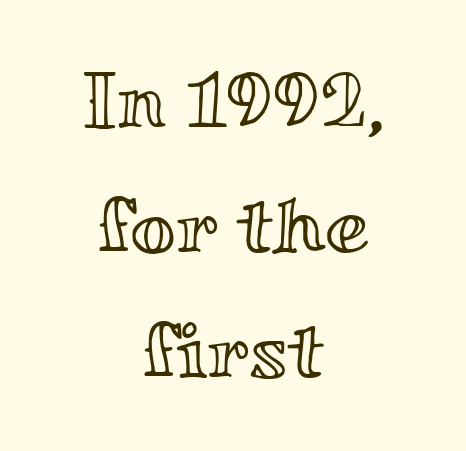
Q: Is the text italic (slanted)? A: No, it is upright.
Q: Is the text underlined? A: No.
Q: How is the paragraph aligned? A: Centered.
Q: Is the spacing between letters normal or unusually wide? A: Normal.
Q: Is the spacing between lines tight, normal or loose? A: Normal.
Q: Width (condensed, normal, or wide)? A: Wide.
Q: x-height? A: Small.
Q: Monospaced? A: No.
